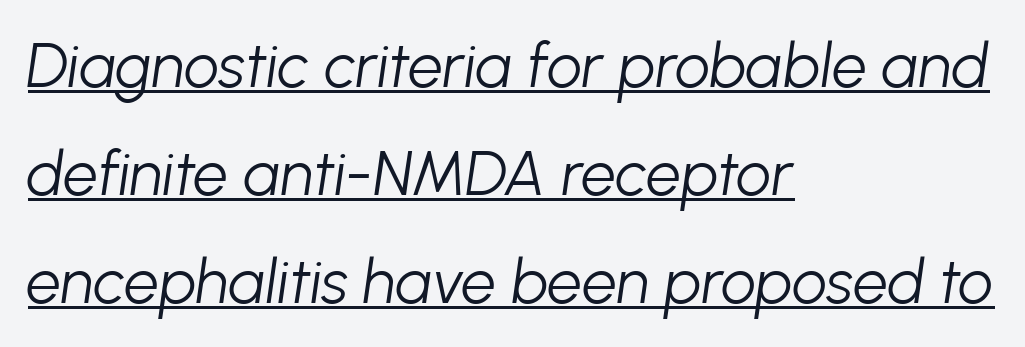
Q: Is the text bold? A: No.
Q: Is the text italic (slanted)? A: Yes, it leans right by about 8 degrees.
Q: Is the text underlined? A: Yes.
Q: How is the paragraph aligned? A: Left-aligned.
Q: Is the spacing between letters normal or unusually wide? A: Normal.
Q: Width (condensed, normal, or wide)? A: Normal.
Q: Stroke contrast? A: Low.
Q: x-height? A: Medium.
Q: Monospaced? A: No.
